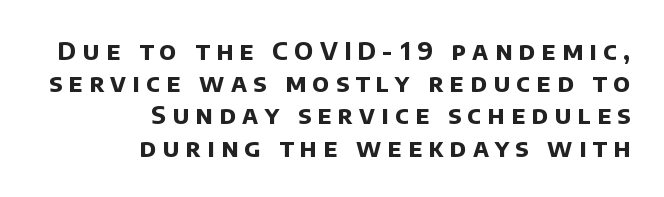
{"bold": "yes", "underline": "no", "align": "right", "line_spacing": "normal", "line_spacing_ratio": 1.29, "letter_spacing": "wide", "letter_spacing_em": 0.25, "glyph_px": 25}
